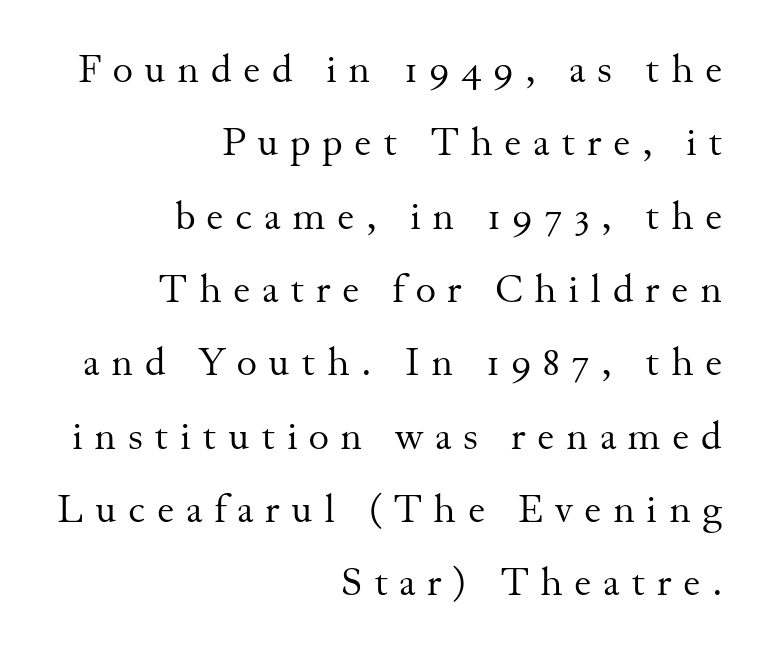
Q: Is the text bold? A: No.
Q: Is the text italic (slanted)? A: No, it is upright.
Q: Is the typeface a serif or a sans-serif typeface? A: Serif.
Q: Is the text underlined? A: No.
Q: How is the paragraph aligned? A: Right-aligned.
Q: Is the spacing between letters normal or unusually wide? A: Unusually wide.
Q: Width (condensed, normal, or wide)? A: Normal.
Q: Stroke contrast? A: Medium.
Q: x-height? A: Small.
Q: Monospaced? A: No.
